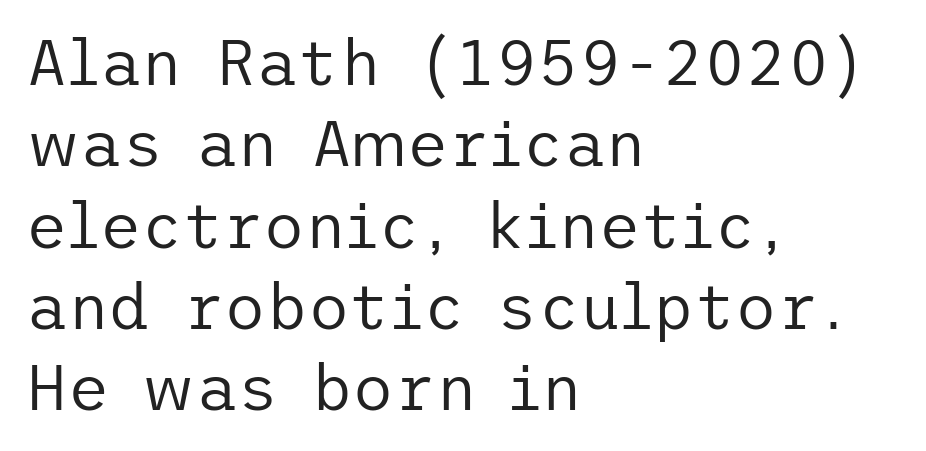
Line beginnings align vertically; line endings do not. Does extra space separate the letters? No, they use regular spacing. This sample uses a sans-serif face. Weight: not bold — regular or lighter. What's the leading like? Ordinary, nothing unusual.
